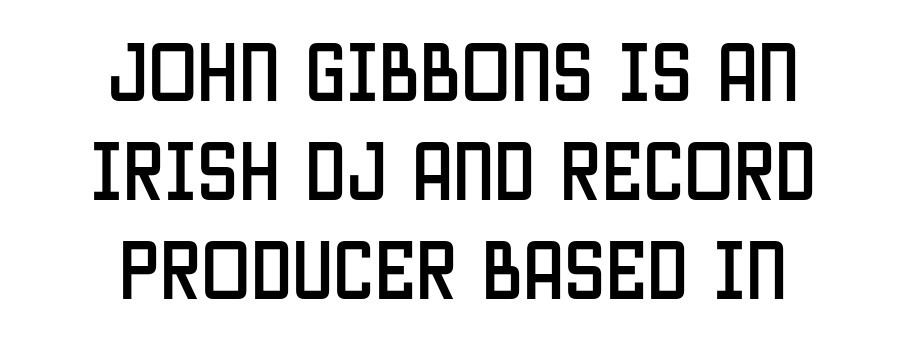
The image shows 66 px condensed sans-serif type, upright; set centered, normal line spacing (1.5x), normal letter spacing, not underlined; low stroke contrast and a large x-height.
